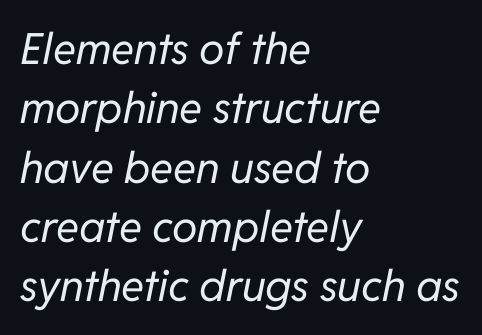
Q: Is the text bold? A: No.
Q: Is the text italic (slanted)? A: Yes, it leans right by about 11 degrees.
Q: Is the text underlined? A: No.
Q: How is the paragraph aligned? A: Left-aligned.
Q: Is the spacing between letters normal or unusually wide? A: Normal.
Q: Is the spacing between lines tight, normal or loose? A: Normal.
Q: Width (condensed, normal, or wide)? A: Normal.
Q: Stroke contrast? A: Low.
Q: x-height? A: Medium.
Q: Monospaced? A: No.
